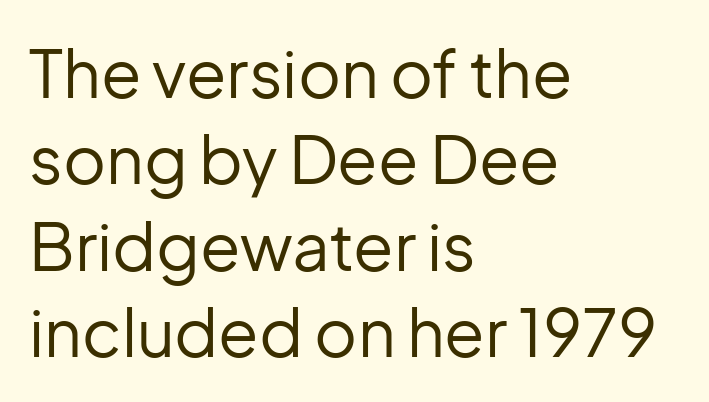
{"serif": "no", "italic": "no", "bold": "no", "weight": "regular", "width": "normal", "stroke_contrast": "low", "x_height": "medium", "monospaced": "no", "underline": "no", "align": "left", "line_spacing": "normal", "line_spacing_ratio": 1.31, "letter_spacing": "normal", "letter_spacing_em": 0.0, "glyph_px": 66}
